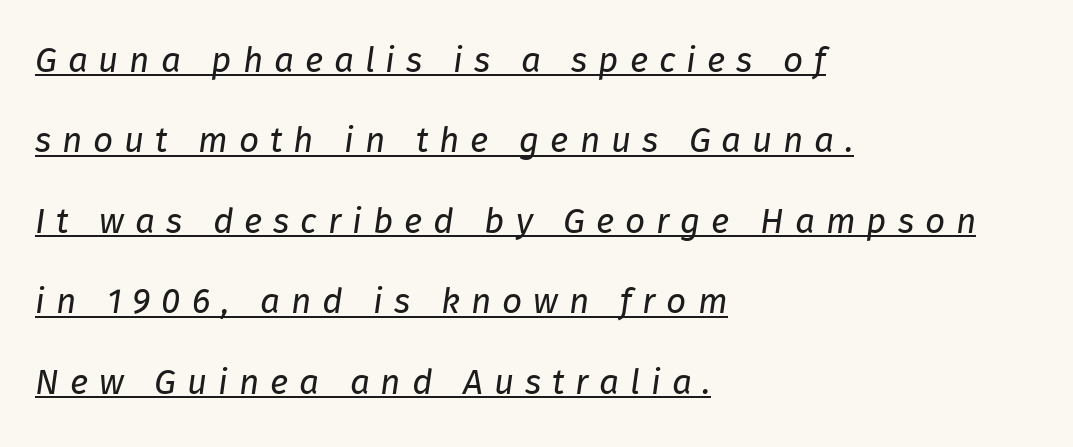
Q: Is the text bold? A: No.
Q: Is the text italic (slanted)? A: Yes, it leans right by about 8 degrees.
Q: Is the text underlined? A: Yes.
Q: How is the paragraph aligned? A: Left-aligned.
Q: Is the spacing between letters normal or unusually wide? A: Unusually wide.
Q: Is the spacing between lines tight, normal or loose? A: Loose.
Q: Width (condensed, normal, or wide)? A: Normal.
Q: Stroke contrast? A: Low.
Q: x-height? A: Medium.
Q: Monospaced? A: No.
